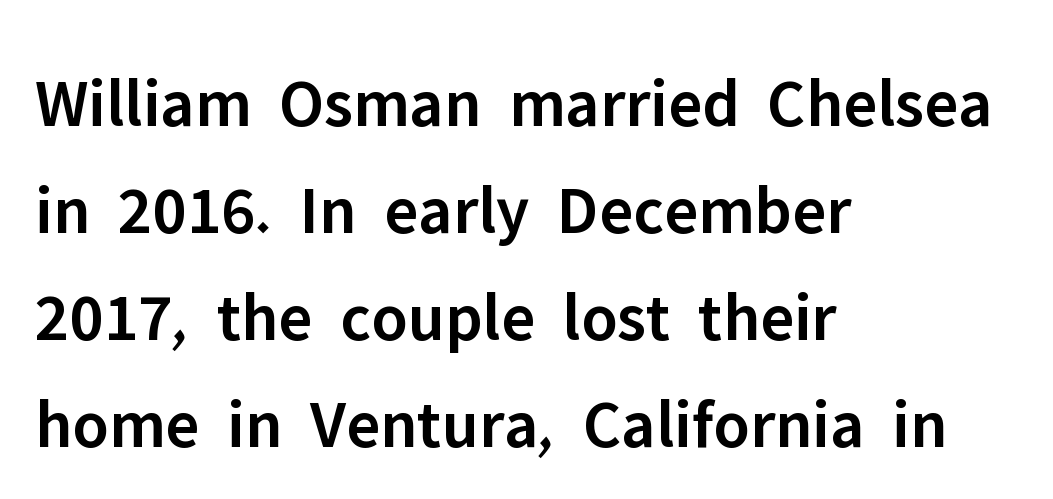
The image shows 69 px semibold sans-serif type, upright; set left-aligned, normal line spacing (1.55x), normal letter spacing, not underlined; low stroke contrast and a medium x-height.
